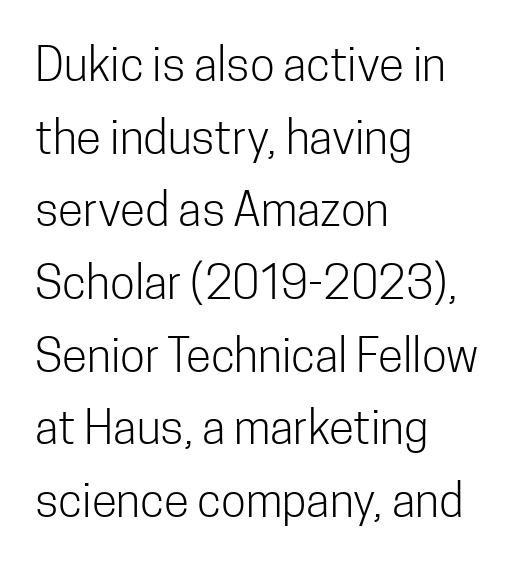
{"serif": "no", "italic": "no", "bold": "no", "weight": "light", "width": "condensed", "stroke_contrast": "low", "x_height": "medium", "monospaced": "no", "underline": "no", "align": "left", "line_spacing": "normal", "line_spacing_ratio": 1.58, "letter_spacing": "normal", "letter_spacing_em": 0.0, "glyph_px": 46}
